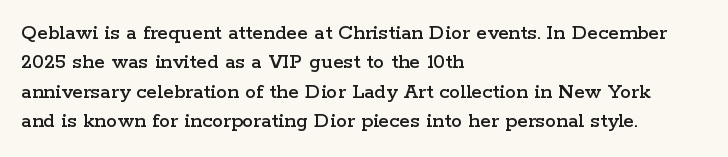
Q: Is the text italic (slanted)? A: No, it is upright.
Q: Is the text underlined? A: No.
Q: How is the paragraph aligned? A: Left-aligned.
Q: Is the spacing between letters normal or unusually wide? A: Normal.
Q: Is the spacing between lines tight, normal or loose? A: Normal.
